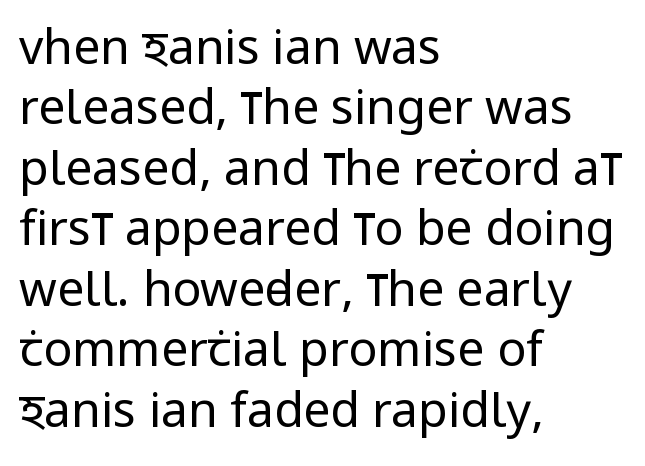
{"serif": "no", "italic": "no", "bold": "no", "weight": "regular", "width": "condensed", "stroke_contrast": "low", "x_height": "large", "monospaced": "no", "underline": "no", "align": "left", "line_spacing": "normal", "line_spacing_ratio": 1.26, "letter_spacing": "normal", "letter_spacing_em": 0.0, "glyph_px": 48}
